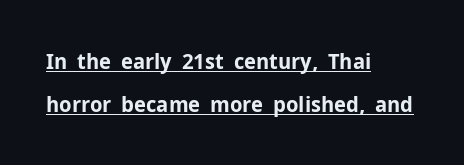
The image shows 22 px bold type, upright; set left-aligned, loose line spacing (1.95x), normal letter spacing, underlined.
